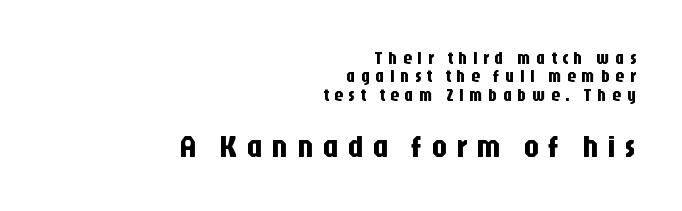
Bigger letters appear in the bottom chunk; the top chunk is reduced. You could barely slide anything between these rows. No italicization has been applied; the sample stays upright. Classification — sans serif. A flush-right, rag-left setting is used for this passage.
